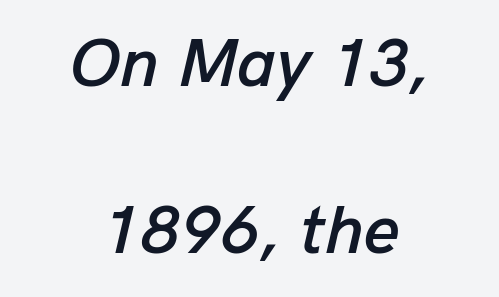
The image shows 69 px text type, italic (leaning right); set centered, loose line spacing (2.42x), normal letter spacing, not underlined; low stroke contrast and a medium x-height.
